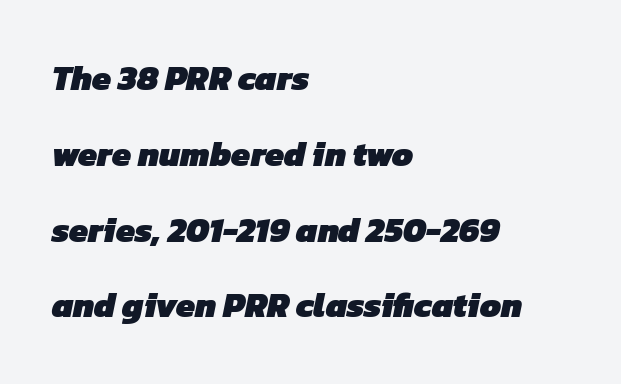
Caption: standard tracking, unaltered. Just letters on the line, the space beneath them empty. A full-strength bold gives these letters their thick strokes. Visually the block forms a straight wall on the left and a jagged coastline on the right. Here the designer chose a conventional face with non-uniform glyph widths.
